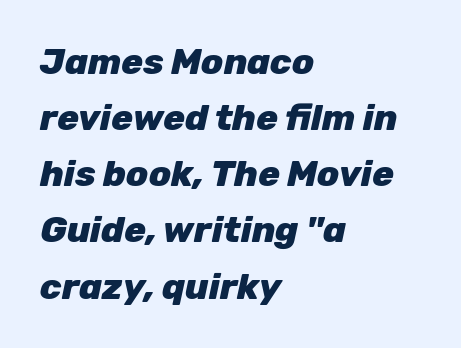
{"italic": "yes", "lean": "right", "slant_degrees": 12, "bold": "yes", "weight": "heavy", "width": "normal", "stroke_contrast": "low", "x_height": "medium", "monospaced": "no", "underline": "no", "align": "left", "line_spacing": "normal", "line_spacing_ratio": 1.56, "letter_spacing": "normal", "letter_spacing_em": 0.0, "glyph_px": 36}
